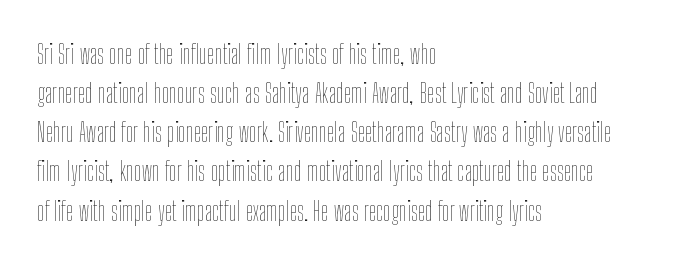
Q: Is the text bold? A: No.
Q: Is the text italic (slanted)? A: No, it is upright.
Q: Is the text underlined? A: No.
Q: How is the paragraph aligned? A: Left-aligned.
Q: Is the spacing between letters normal or unusually wide? A: Normal.
Q: Is the spacing between lines tight, normal or loose? A: Normal.
